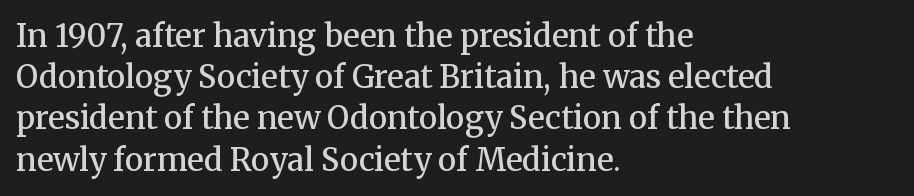
Casual observation: everything's shoved over to the left. The letters sit at their default tracking, neither squeezed nor spread. Unlike italic type, these characters show no tilt at all. Summary of vertical rhythm: regular, with standard interline spacing.
